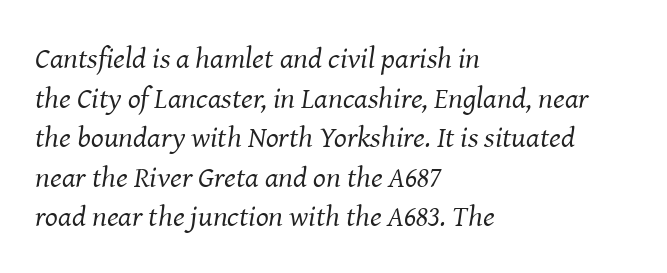
The image shows 30 px regular-weight serif type, italic (leaning right); set left-aligned, normal line spacing (1.32x), normal letter spacing, not underlined; medium stroke contrast and a medium x-height.
